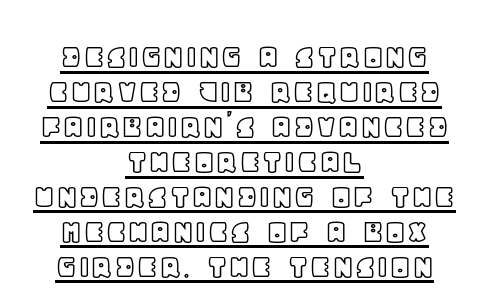
{"italic": "no", "width": "normal", "x_height": "large", "monospaced": "no", "underline": "yes", "align": "center", "line_spacing": "tight", "line_spacing_ratio": 0.97, "letter_spacing": "normal", "letter_spacing_em": 0.0, "glyph_px": 36}
